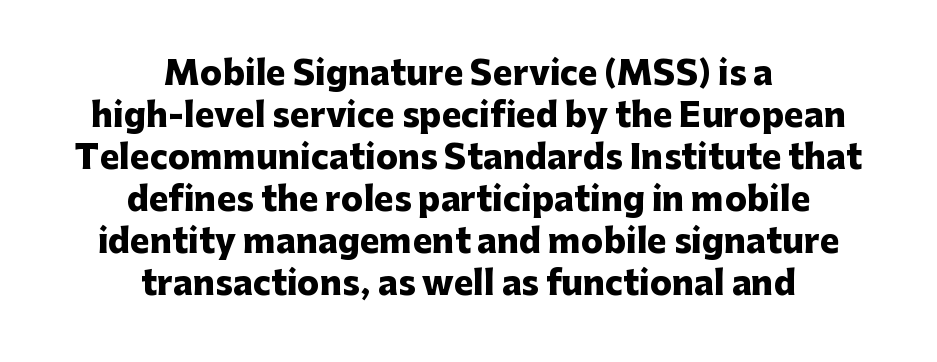
{"serif": "no", "italic": "no", "bold": "yes", "weight": "heavy", "width": "normal", "stroke_contrast": "low", "x_height": "medium", "monospaced": "no", "underline": "no", "align": "center", "line_spacing": "normal", "line_spacing_ratio": 1.27, "letter_spacing": "normal", "letter_spacing_em": 0.0, "glyph_px": 33}
